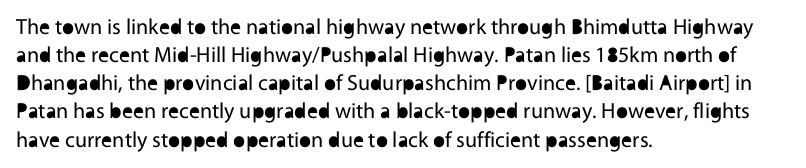
{"italic": "no", "bold": "no", "underline": "no", "align": "left", "line_spacing": "normal", "line_spacing_ratio": 1.28, "letter_spacing": "normal", "letter_spacing_em": 0.0, "glyph_px": 22}
